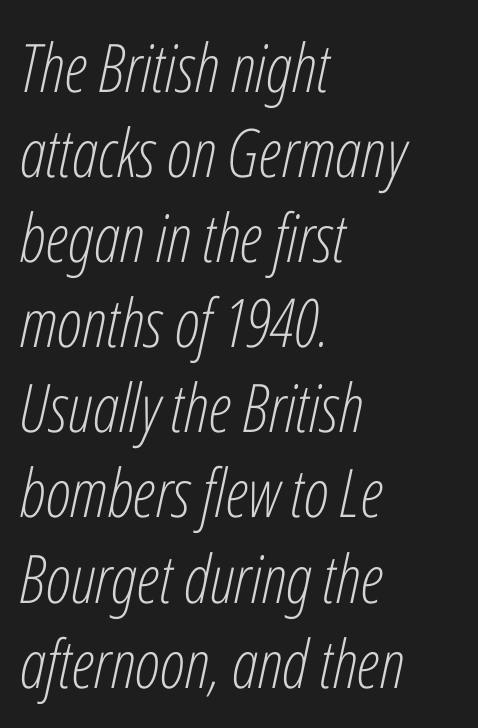
Q: Is the text bold? A: No.
Q: Is the text italic (slanted)? A: Yes, it leans right by about 12 degrees.
Q: Is the text underlined? A: No.
Q: How is the paragraph aligned? A: Left-aligned.
Q: Is the spacing between letters normal or unusually wide? A: Normal.
Q: Is the spacing between lines tight, normal or loose? A: Normal.
Q: Width (condensed, normal, or wide)? A: Condensed.
Q: Stroke contrast? A: Low.
Q: x-height? A: Medium.
Q: Monospaced? A: No.
